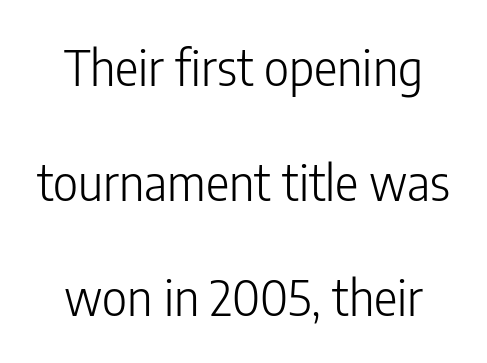
The image shows 49 px light, condensed sans-serif type, upright; set loose line spacing (2.35x), normal letter spacing, not underlined; low stroke contrast and a medium x-height.
